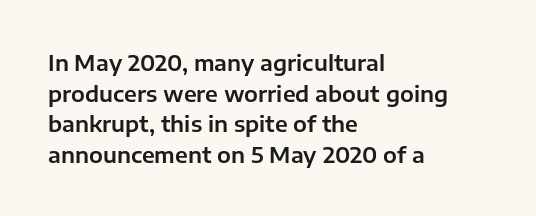
Q: Is the text italic (slanted)? A: No, it is upright.
Q: Is the text underlined? A: No.
Q: How is the paragraph aligned? A: Left-aligned.
Q: Is the spacing between letters normal or unusually wide? A: Normal.
Q: Is the spacing between lines tight, normal or loose? A: Normal.
